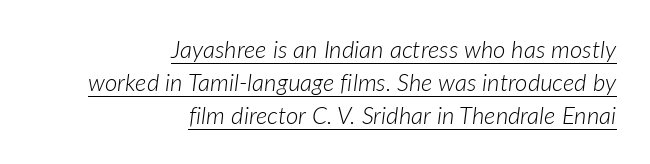
{"italic": "yes", "lean": "right", "slant_degrees": 7, "bold": "no", "underline": "yes", "align": "right", "line_spacing": "normal", "line_spacing_ratio": 1.37, "letter_spacing": "normal", "letter_spacing_em": 0.0, "glyph_px": 24}
